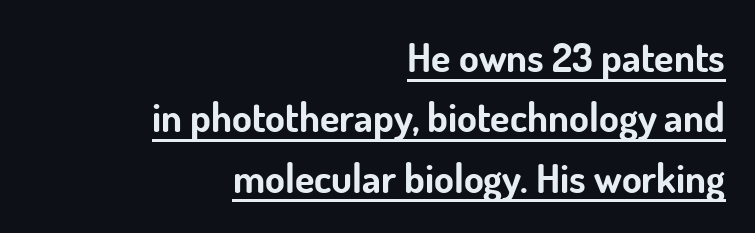
Q: Is the text bold? A: Yes.
Q: Is the text italic (slanted)? A: No, it is upright.
Q: Is the typeface a serif or a sans-serif typeface? A: Sans-serif.
Q: Is the text underlined? A: Yes.
Q: How is the paragraph aligned? A: Right-aligned.
Q: Is the spacing between letters normal or unusually wide? A: Normal.
Q: Is the spacing between lines tight, normal or loose? A: Normal.
Q: Width (condensed, normal, or wide)? A: Normal.
Q: Stroke contrast? A: Low.
Q: x-height? A: Small.
Q: Monospaced? A: No.
